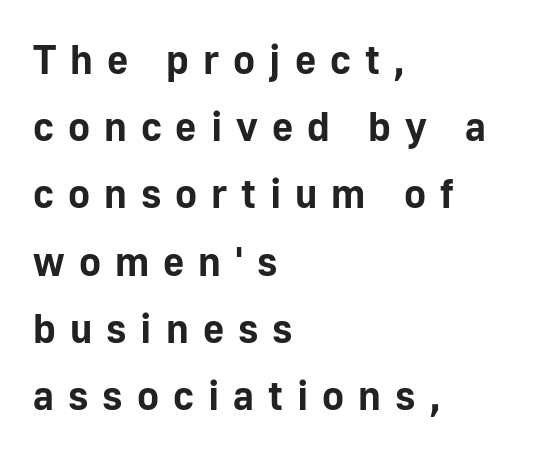
Upright lettering throughout. If you measured baseline to baseline, you'd find a middling distance. Weight check: bold — yes, fully. Tracking here is generous; glyphs stand well apart from one another.
